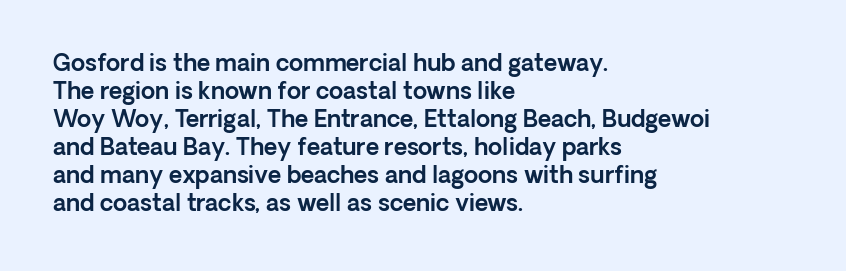
{"italic": "no", "underline": "no", "align": "left", "line_spacing_ratio": 1.22, "letter_spacing": "normal", "letter_spacing_em": 0.0, "glyph_px": 23}
